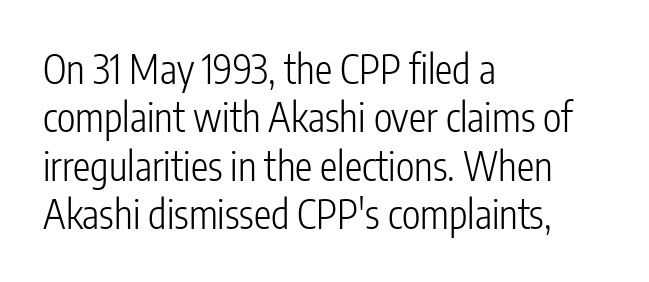
Every row of glyphs begins at an identical x-position on the left. Here the designer chose a conventional face with non-uniform glyph widths. A light-to-regular cut is what we see here. Words float on clear page, feet unadorned. No feet cap the strokes, marking this as sans-serif type. Inter-character spacing is left at the font's built-in metrics.
